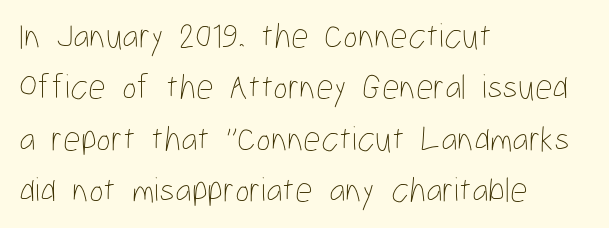
Q: Is the text bold? A: No.
Q: Is the text italic (slanted)? A: No, it is upright.
Q: Is the text underlined? A: No.
Q: How is the paragraph aligned? A: Left-aligned.
Q: Is the spacing between letters normal or unusually wide? A: Normal.
Q: Is the spacing between lines tight, normal or loose? A: Normal.
Q: Width (condensed, normal, or wide)? A: Condensed.
Q: Stroke contrast? A: Low.
Q: x-height? A: Medium.
Q: Monospaced? A: No.
